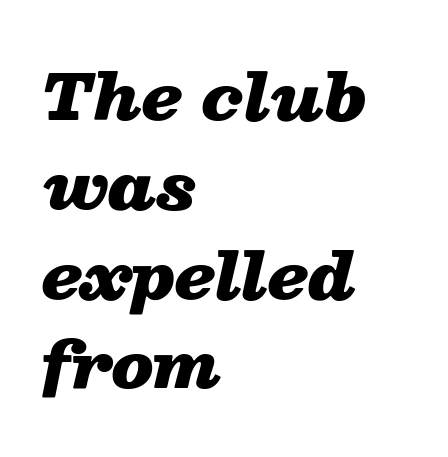
Q: Is the text bold? A: Yes.
Q: Is the text italic (slanted)? A: Yes, it leans right by about 13 degrees.
Q: Is the text underlined? A: No.
Q: How is the paragraph aligned? A: Left-aligned.
Q: Is the spacing between letters normal or unusually wide? A: Normal.
Q: Is the spacing between lines tight, normal or loose? A: Normal.
Q: Width (condensed, normal, or wide)? A: Wide.
Q: Stroke contrast? A: Low.
Q: x-height? A: Medium.
Q: Monospaced? A: No.
